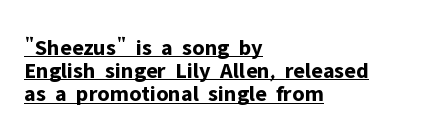
{"italic": "no", "bold": "yes", "underline": "yes", "align": "left", "line_spacing": "tight", "line_spacing_ratio": 1.01, "letter_spacing": "normal", "letter_spacing_em": 0.0, "glyph_px": 23}
